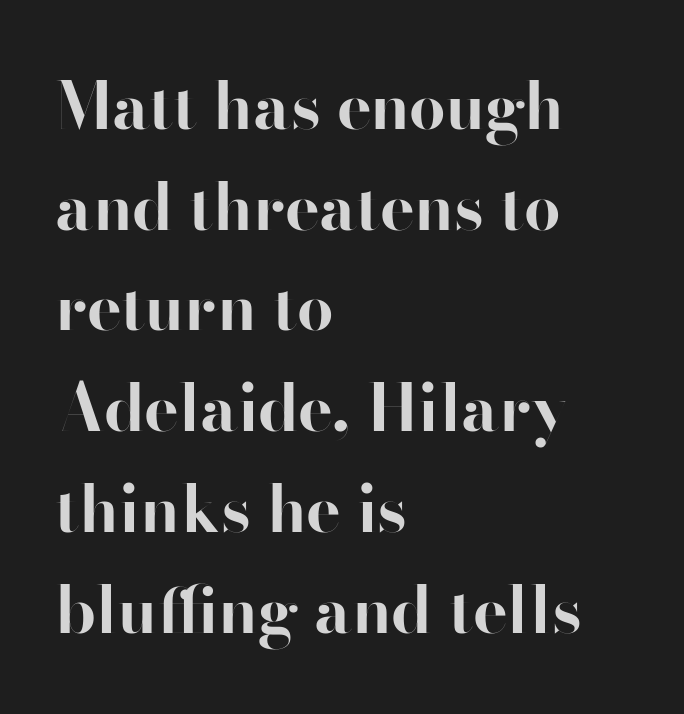
The image shows 65 px bold sans-serif type, upright; set left-aligned, normal line spacing (1.55x), normal letter spacing, not underlined; high stroke contrast and a small x-height.
